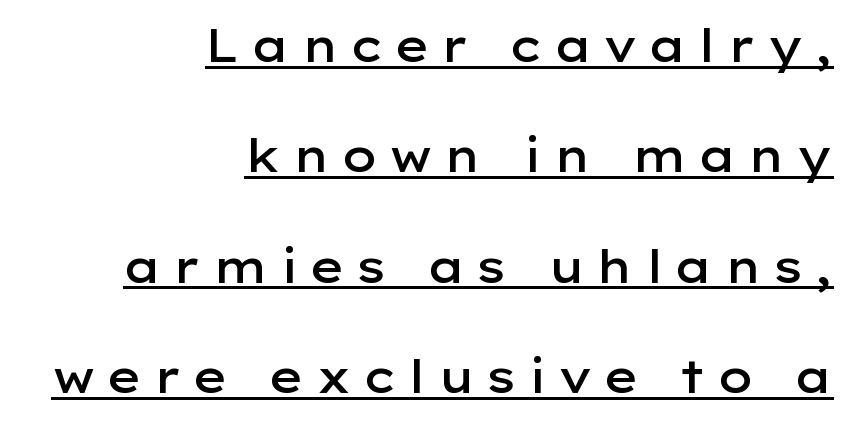
Q: Is the text bold? A: Semi-bold.
Q: Is the text italic (slanted)? A: No, it is upright.
Q: Is the typeface a serif or a sans-serif typeface? A: Sans-serif.
Q: Is the text underlined? A: Yes.
Q: How is the paragraph aligned? A: Right-aligned.
Q: Is the spacing between letters normal or unusually wide? A: Unusually wide.
Q: Is the spacing between lines tight, normal or loose? A: Loose.
Q: Width (condensed, normal, or wide)? A: Wide.
Q: Stroke contrast? A: Low.
Q: x-height? A: Medium.
Q: Monospaced? A: No.
